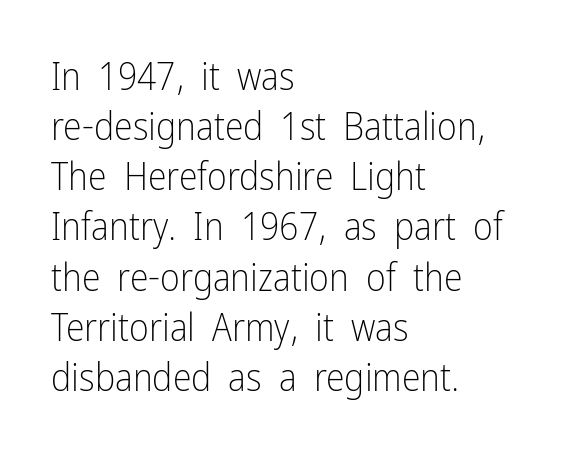
{"serif": "no", "italic": "no", "bold": "no", "weight": "light", "width": "condensed", "stroke_contrast": "low", "x_height": "medium", "monospaced": "no", "underline": "no", "align": "left", "line_spacing": "normal", "line_spacing_ratio": 1.32, "letter_spacing": "normal", "letter_spacing_em": 0.0, "glyph_px": 38}
